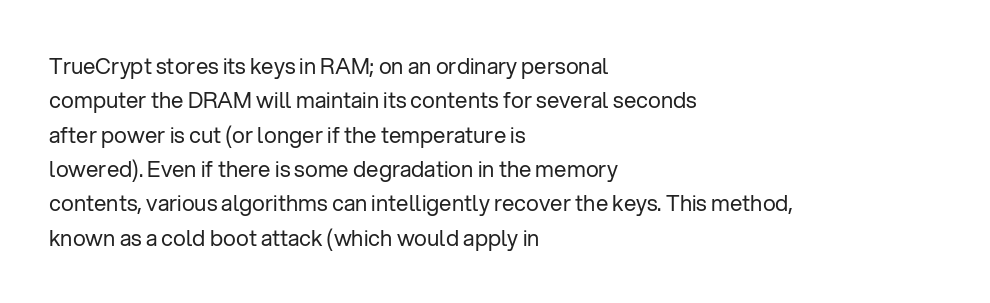
Q: Is the text bold? A: No.
Q: Is the text italic (slanted)? A: No, it is upright.
Q: Is the text underlined? A: No.
Q: How is the paragraph aligned? A: Left-aligned.
Q: Is the spacing between letters normal or unusually wide? A: Normal.
Q: Is the spacing between lines tight, normal or loose? A: Normal.
